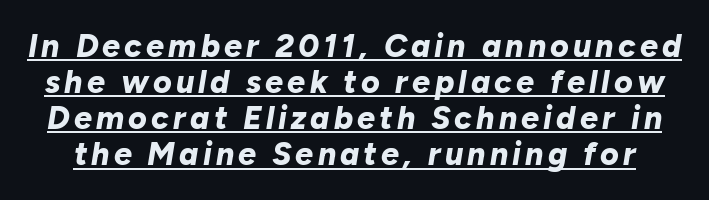
Observe the lean: these are italic letterforms. Strong, thick strokes mark this as bold type. The line-height multiplier appears low, near solid setting. Do the characters align in a grid? No, the font is proportional. A rule runs beneath these lines of type.
